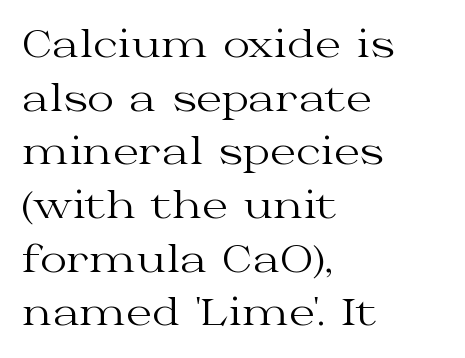
Q: Is the text bold? A: No.
Q: Is the text italic (slanted)? A: No, it is upright.
Q: Is the typeface a serif or a sans-serif typeface? A: Serif.
Q: Is the text underlined? A: No.
Q: How is the paragraph aligned? A: Left-aligned.
Q: Is the spacing between letters normal or unusually wide? A: Normal.
Q: Is the spacing between lines tight, normal or loose? A: Normal.
Q: Width (condensed, normal, or wide)? A: Wide.
Q: Stroke contrast? A: Medium.
Q: x-height? A: Medium.
Q: Monospaced? A: No.
